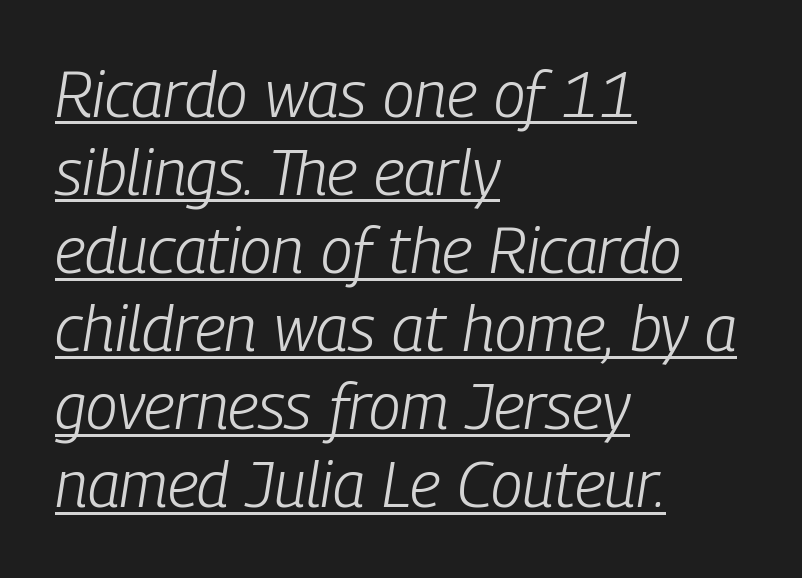
The image shows 64 px light, condensed type, italic (leaning right); set left-aligned, line spacing 1.22x, normal letter spacing, underlined; low stroke contrast and a medium x-height.
